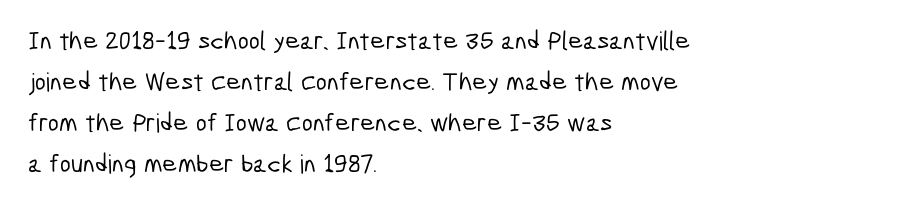
Q: Is the text underlined? A: No.
Q: How is the paragraph aligned? A: Left-aligned.
Q: Is the spacing between letters normal or unusually wide? A: Normal.
Q: Is the spacing between lines tight, normal or loose? A: Normal.
